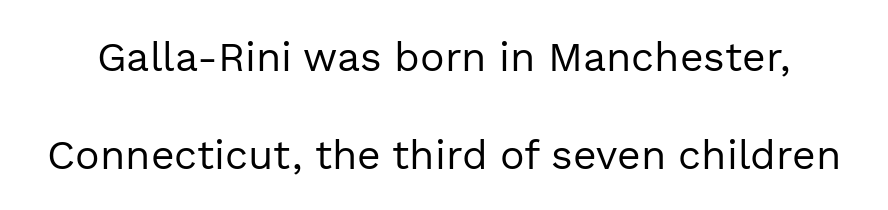
Q: Is the text bold? A: No.
Q: Is the text italic (slanted)? A: No, it is upright.
Q: Is the typeface a serif or a sans-serif typeface? A: Sans-serif.
Q: Is the text underlined? A: No.
Q: Is the spacing between letters normal or unusually wide? A: Normal.
Q: Is the spacing between lines tight, normal or loose? A: Loose.
Q: Width (condensed, normal, or wide)? A: Normal.
Q: x-height? A: Medium.
Q: Monospaced? A: No.
